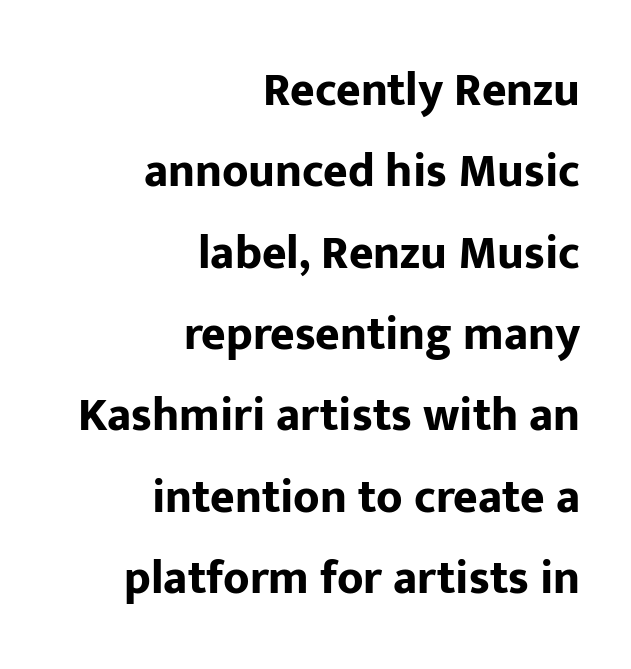
Q: Is the text bold? A: Yes.
Q: Is the text italic (slanted)? A: No, it is upright.
Q: Is the typeface a serif or a sans-serif typeface? A: Sans-serif.
Q: Is the text underlined? A: No.
Q: How is the paragraph aligned? A: Right-aligned.
Q: Is the spacing between letters normal or unusually wide? A: Normal.
Q: Width (condensed, normal, or wide)? A: Normal.
Q: Stroke contrast? A: Low.
Q: x-height? A: Medium.
Q: Monospaced? A: No.
